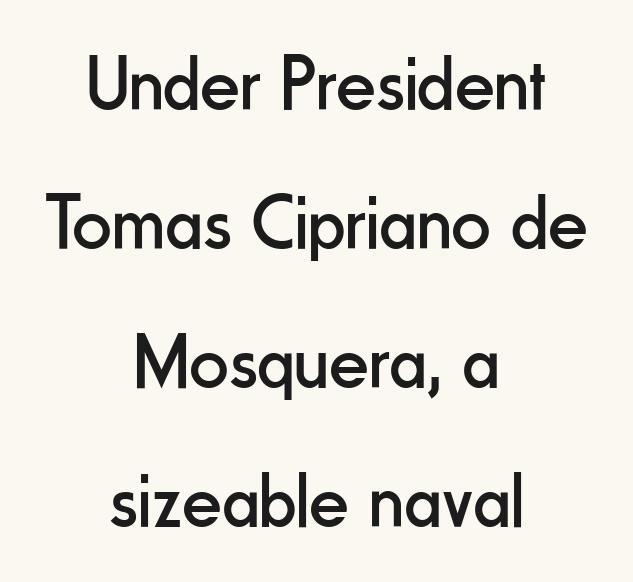
The image shows 78 px regular-weight, condensed sans-serif type, upright; set centered, line spacing 1.78x, normal letter spacing, not underlined; low stroke contrast and a small x-height.
